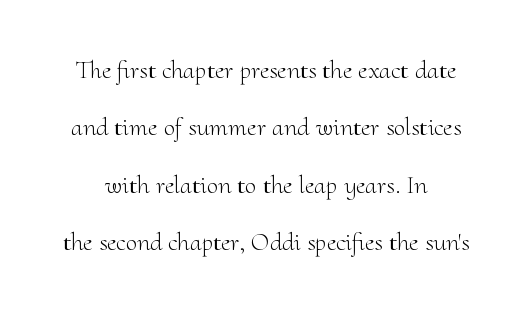
The image shows 26 px text type, upright; set loose line spacing (2.21x), normal letter spacing, not underlined.
